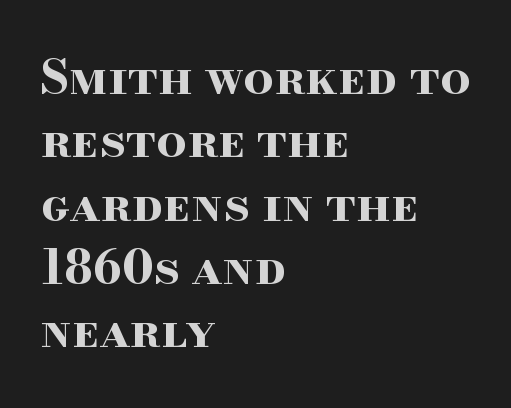
Heavy-handed strokes throughout: this text is bold. What's the leading like? Ordinary, nothing unusual. Quick note: underline off. The letters advance in unequal steps, a hallmark of proportional type.
